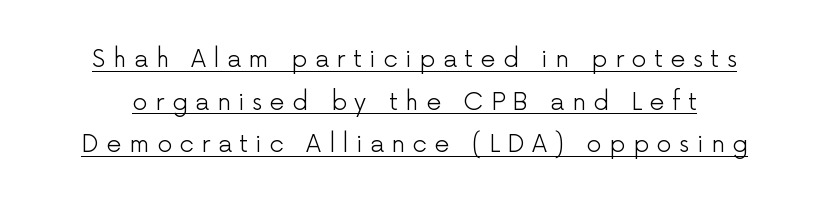
{"italic": "no", "bold": "no", "underline": "yes", "line_spacing_ratio": 1.78, "letter_spacing": "wide", "letter_spacing_em": 0.31, "glyph_px": 24}
